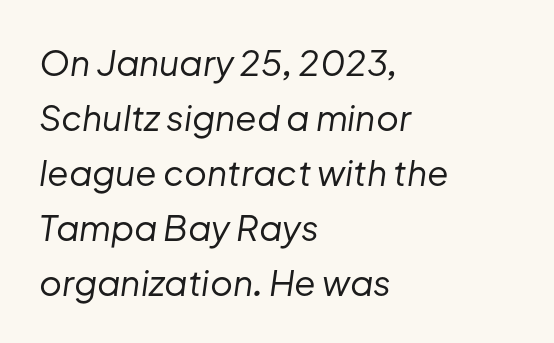
Heft: none added — not bold. Casual observation: everything's shoved over to the left. No word sits above an underline. This sample uses plain, unmodified letter spacing. Leading: standard. Note the varied advance widths — an 'i' is clearly narrower than an 'm'.
